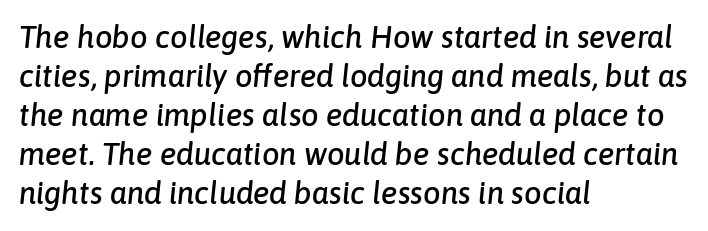
The image shows 31 px text type, italic (leaning right); set left-aligned, normal line spacing (1.26x), normal letter spacing, not underlined; low stroke contrast and a medium x-height.
